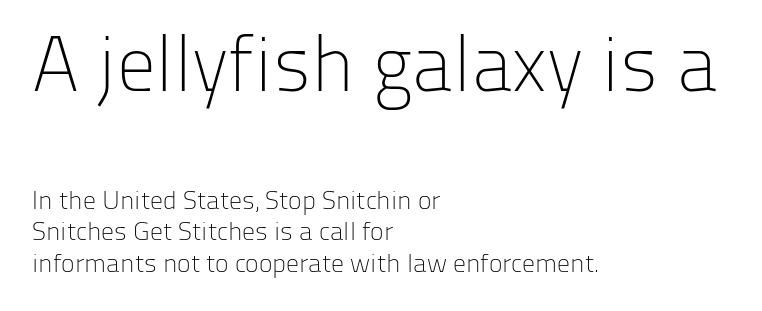
Font category for this specimen: sans-serif. Ascenders rise straight up at ninety degrees. Rule under the text: the space is simply empty. Typesetter's note — upper block bumped up in size, lower block left smaller. You could not count columns in this text — the font is proportionally spaced.
